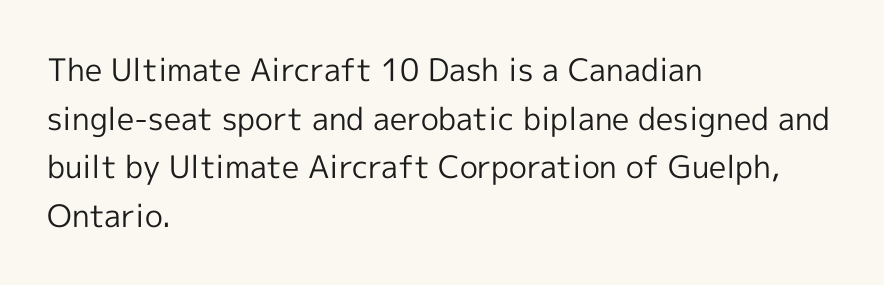
Reading down the block, your eye returns to a fixed left position each line. Regarding leading, the lines here are spaced in the standard way. The type sits square on the baseline with zero lean. The space directly below the letters is spotless.
